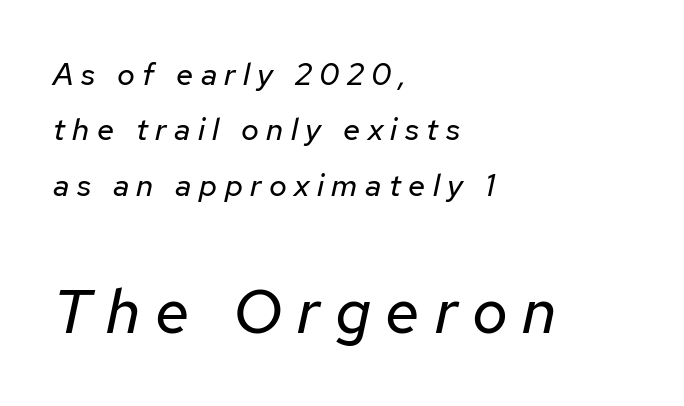
Q: Is the text bold? A: No.
Q: Is the text italic (slanted)? A: Yes, it leans right by about 12 degrees.
Q: Is the text underlined? A: No.
Q: How is the paragraph aligned? A: Left-aligned.
Q: Is the spacing between letters normal or unusually wide? A: Unusually wide.
Q: Which block of text is set in a larger size, the first (top) or the second (bottom)? A: The second (bottom) one.
Q: Width (condensed, normal, or wide)? A: Normal.
Q: Stroke contrast? A: Low.
Q: x-height? A: Medium.
Q: Monospaced? A: No.
